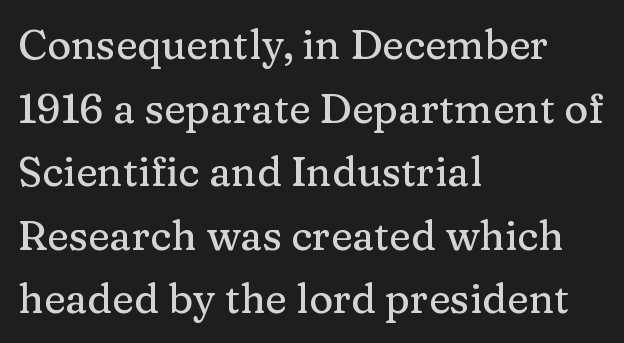
{"serif": "yes", "italic": "no", "width": "normal", "stroke_contrast": "medium", "x_height": "medium", "monospaced": "no", "underline": "no", "align": "left", "line_spacing": "normal", "line_spacing_ratio": 1.55, "letter_spacing": "normal", "letter_spacing_em": 0.0, "glyph_px": 41}
